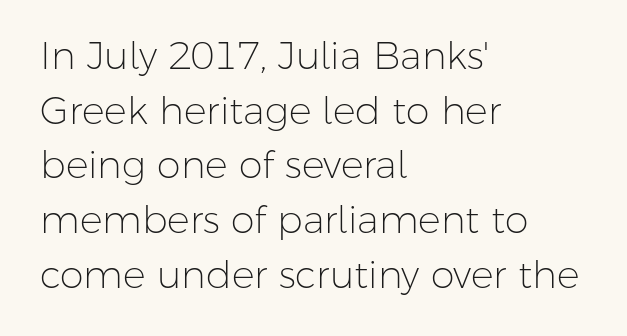
Q: Is the text bold? A: No.
Q: Is the text italic (slanted)? A: No, it is upright.
Q: Is the typeface a serif or a sans-serif typeface? A: Sans-serif.
Q: Is the text underlined? A: No.
Q: How is the paragraph aligned? A: Left-aligned.
Q: Is the spacing between letters normal or unusually wide? A: Normal.
Q: Is the spacing between lines tight, normal or loose? A: Normal.
Q: Width (condensed, normal, or wide)? A: Normal.
Q: Stroke contrast? A: Low.
Q: x-height? A: Medium.
Q: Monospaced? A: No.
